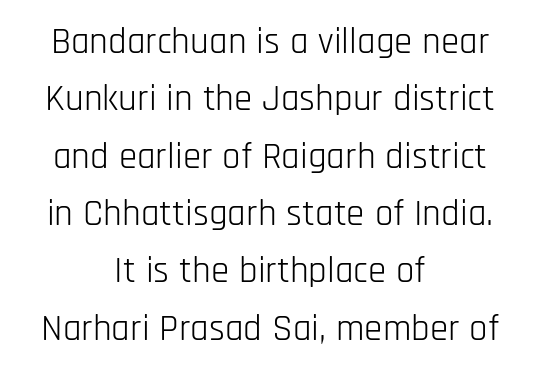
{"serif": "no", "italic": "no", "bold": "no", "weight": "light", "width": "condensed", "stroke_contrast": "low", "x_height": "large", "monospaced": "no", "underline": "no", "align": "center", "line_spacing": "normal", "line_spacing_ratio": 1.55, "letter_spacing": "normal", "letter_spacing_em": 0.0, "glyph_px": 37}
